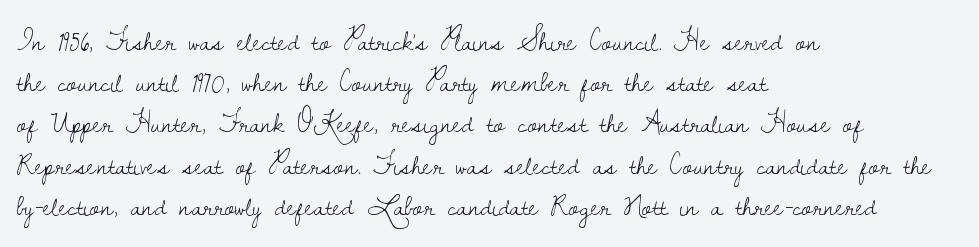
Q: Is the text bold? A: No.
Q: Is the text italic (slanted)? A: Yes.
Q: Is the typeface a serif or a sans-serif typeface? A: Serif.
Q: Is the text underlined? A: No.
Q: How is the paragraph aligned? A: Left-aligned.
Q: Is the spacing between letters normal or unusually wide? A: Normal.
Q: Is the spacing between lines tight, normal or loose? A: Normal.
Q: Width (condensed, normal, or wide)? A: Normal.
Q: Stroke contrast? A: Low.
Q: x-height? A: Small.
Q: Monospaced? A: No.
